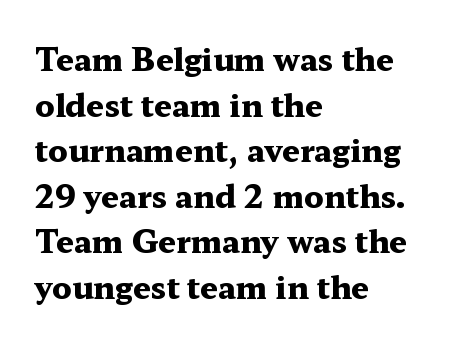
Q: Is the text bold? A: Yes.
Q: Is the text italic (slanted)? A: No, it is upright.
Q: Is the typeface a serif or a sans-serif typeface? A: Serif.
Q: Is the text underlined? A: No.
Q: How is the paragraph aligned? A: Left-aligned.
Q: Is the spacing between letters normal or unusually wide? A: Normal.
Q: Is the spacing between lines tight, normal or loose? A: Normal.
Q: Width (condensed, normal, or wide)? A: Wide.
Q: Stroke contrast? A: Medium.
Q: x-height? A: Medium.
Q: Monospaced? A: No.
